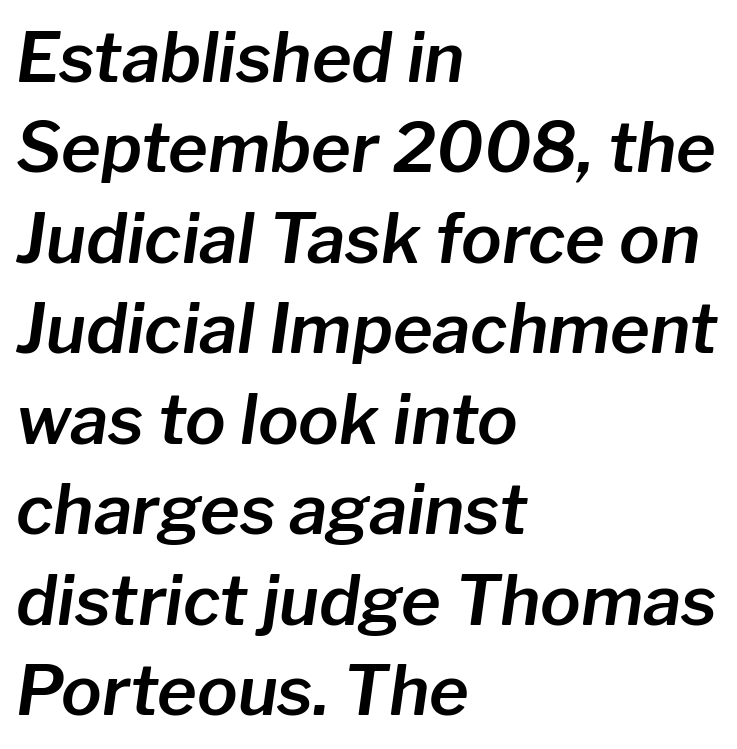
{"italic": "yes", "lean": "right", "slant_degrees": 8, "width": "normal", "stroke_contrast": "low", "x_height": "medium", "monospaced": "no", "underline": "no", "align": "left", "line_spacing": "normal", "line_spacing_ratio": 1.33, "letter_spacing": "normal", "letter_spacing_em": 0.0, "glyph_px": 68}
